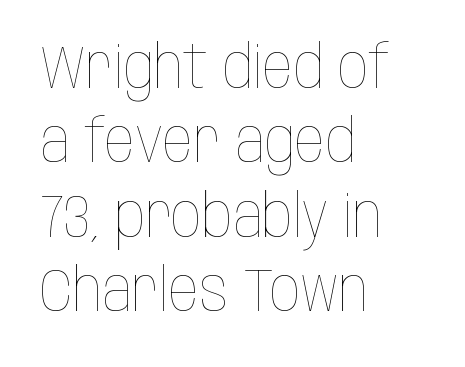
Q: Is the text bold? A: No.
Q: Is the text italic (slanted)? A: No, it is upright.
Q: Is the text underlined? A: No.
Q: How is the paragraph aligned? A: Left-aligned.
Q: Is the spacing between letters normal or unusually wide? A: Normal.
Q: Width (condensed, normal, or wide)? A: Condensed.
Q: Stroke contrast? A: Low.
Q: x-height? A: Large.
Q: Monospaced? A: No.
